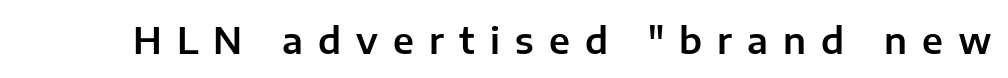
This rendering employs a face without finishing strokes, i.e., a sans-serif. The rendering inserts visible extra space after every character. Looks like regular typesetting: each glyph gets only the width it needs. Each row of text sits above clean, open space. Upright lettering throughout.
